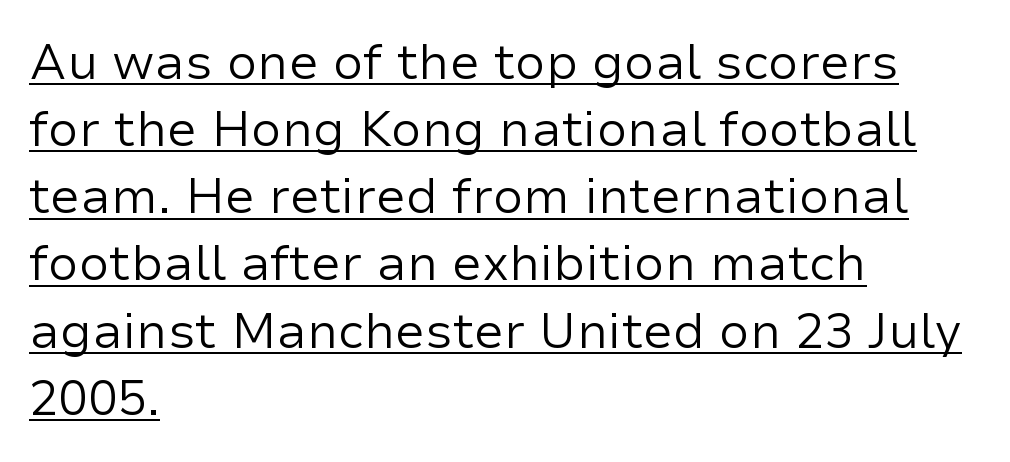
The image shows 49 px regular-weight sans-serif type, upright; set left-aligned, normal line spacing (1.37x), normal letter spacing, underlined; low stroke contrast and a medium x-height.
